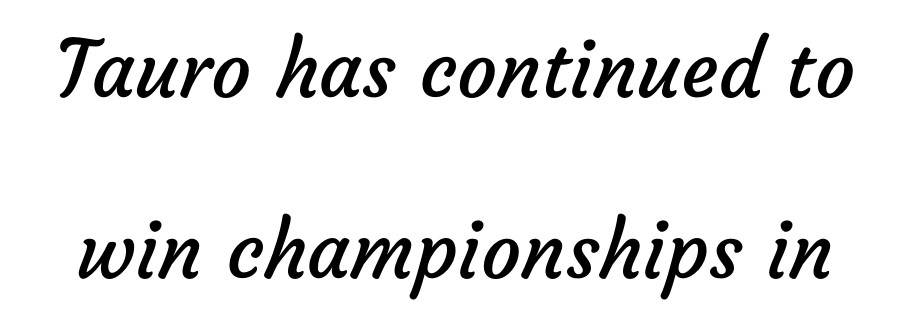
{"serif": "no", "bold": "no", "weight": "regular", "width": "normal", "stroke_contrast": "low", "x_height": "medium", "monospaced": "no", "underline": "no", "line_spacing": "loose", "line_spacing_ratio": 2.29, "letter_spacing": "normal", "letter_spacing_em": 0.0, "glyph_px": 79}
